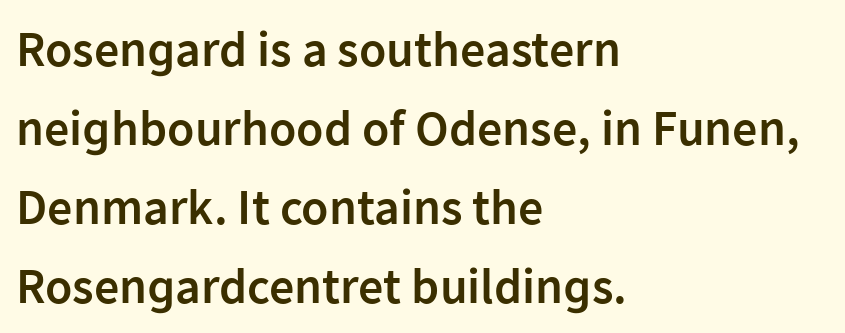
{"serif": "no", "italic": "no", "bold": "semi", "weight": "semibold", "width": "normal", "stroke_contrast": "low", "x_height": "medium", "monospaced": "no", "underline": "no", "align": "left", "line_spacing": "normal", "line_spacing_ratio": 1.58, "letter_spacing": "normal", "letter_spacing_em": 0.0, "glyph_px": 50}
